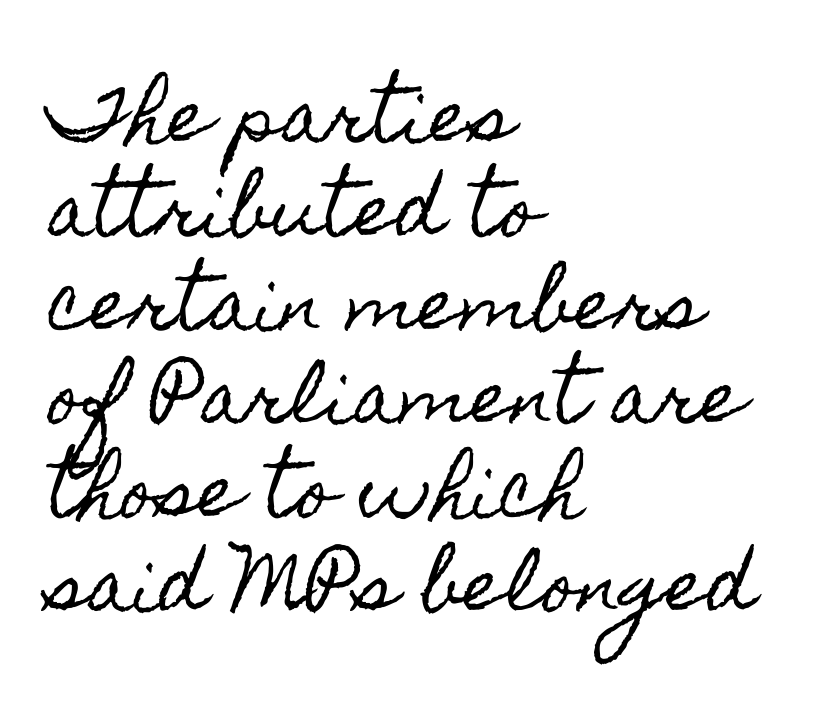
Q: Is the text italic (slanted)? A: Yes.
Q: Is the text underlined? A: No.
Q: How is the paragraph aligned? A: Left-aligned.
Q: Is the spacing between letters normal or unusually wide? A: Normal.
Q: Is the spacing between lines tight, normal or loose? A: Normal.
Q: Width (condensed, normal, or wide)? A: Condensed.
Q: x-height? A: Small.
Q: Monospaced? A: No.
